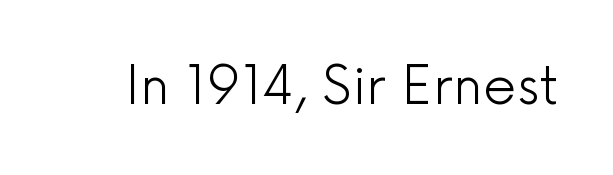
Q: Is the text bold? A: No.
Q: Is the text italic (slanted)? A: No, it is upright.
Q: Is the typeface a serif or a sans-serif typeface? A: Sans-serif.
Q: Is the text underlined? A: No.
Q: Is the spacing between letters normal or unusually wide? A: Normal.
Q: Width (condensed, normal, or wide)? A: Normal.
Q: x-height? A: Medium.
Q: Monospaced? A: No.
